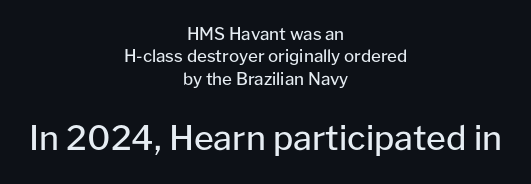
Q: Is the text bold? A: No.
Q: Is the text italic (slanted)? A: No, it is upright.
Q: Is the typeface a serif or a sans-serif typeface? A: Sans-serif.
Q: Is the text underlined? A: No.
Q: How is the paragraph aligned? A: Centered.
Q: Is the spacing between letters normal or unusually wide? A: Normal.
Q: Is the spacing between lines tight, normal or loose? A: Normal.
Q: Which block of text is set in a larger size, the first (top) or the second (bottom)? A: The second (bottom) one.
Q: Width (condensed, normal, or wide)? A: Normal.
Q: Stroke contrast? A: Low.
Q: x-height? A: Medium.
Q: Monospaced? A: No.
